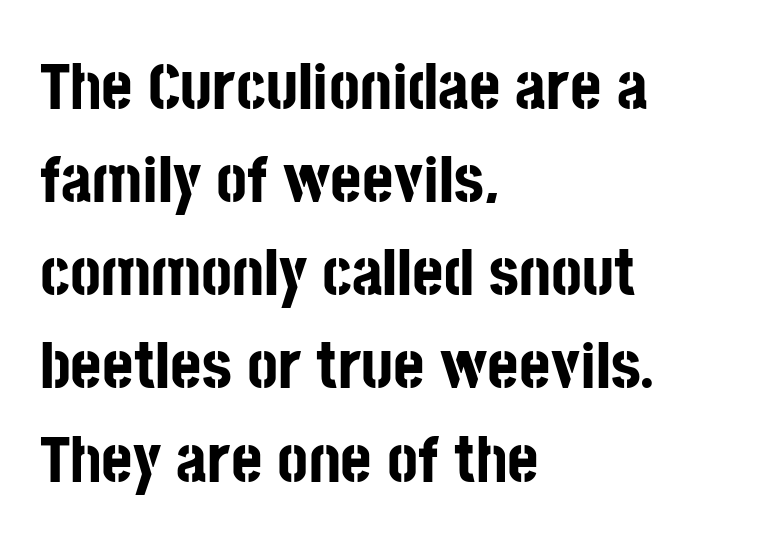
The image shows 67 px bold, condensed sans-serif type, upright; set left-aligned, normal line spacing (1.39x), normal letter spacing, not underlined; low stroke contrast and a large x-height.
